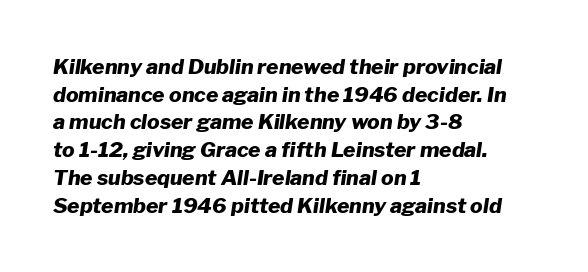
The image shows 21 px bold type, italic (leaning right); set left-aligned, normal line spacing (1.32x), normal letter spacing, not underlined.
